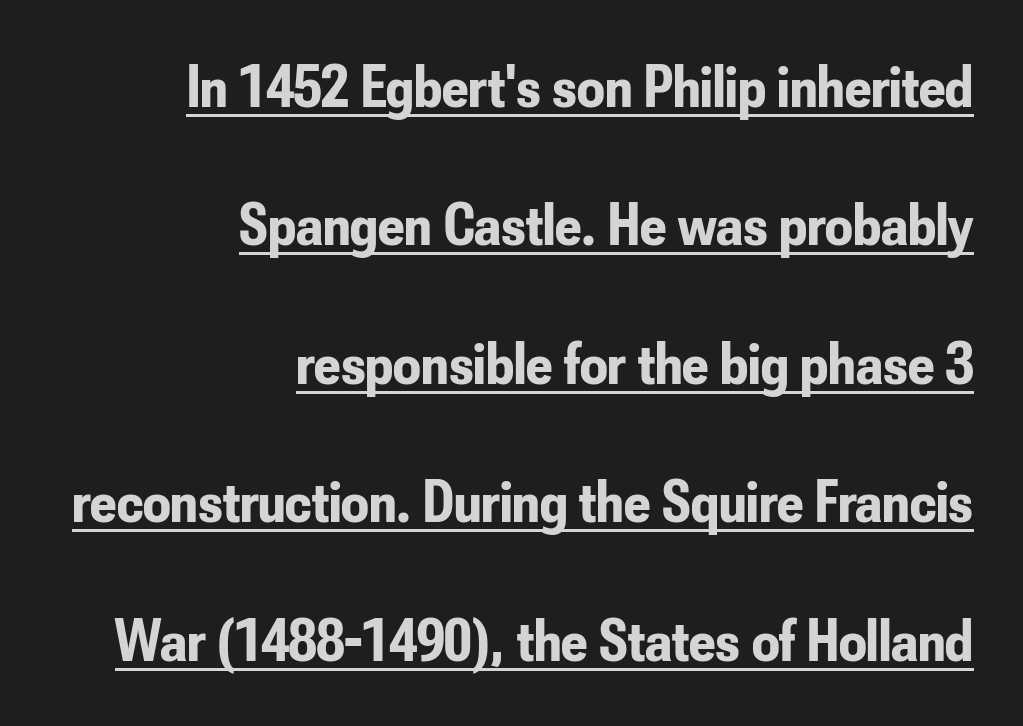
The image shows 61 px bold, condensed sans-serif type, upright; set right-aligned, loose line spacing (2.27x), normal letter spacing, underlined; low stroke contrast and a small x-height.
